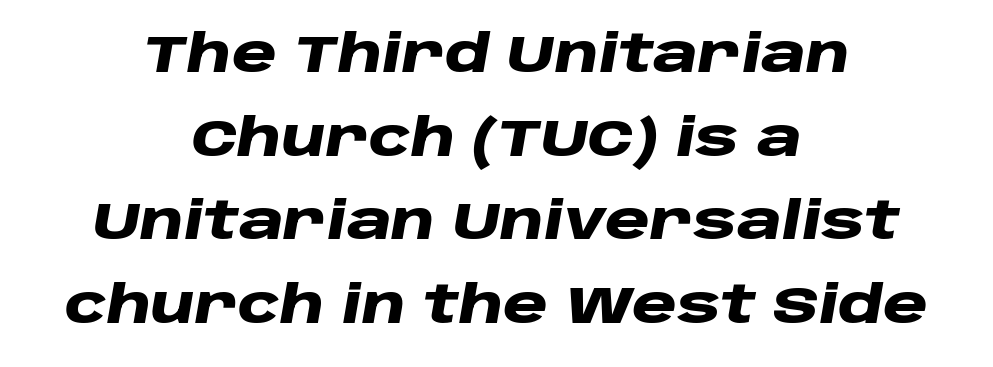
Q: Is the text bold? A: Yes.
Q: Is the text italic (slanted)? A: Yes, it leans right by about 10 degrees.
Q: Is the text underlined? A: No.
Q: How is the paragraph aligned? A: Centered.
Q: Is the spacing between letters normal or unusually wide? A: Normal.
Q: Is the spacing between lines tight, normal or loose? A: Normal.
Q: Width (condensed, normal, or wide)? A: Wide.
Q: Stroke contrast? A: Low.
Q: x-height? A: Large.
Q: Monospaced? A: No.
